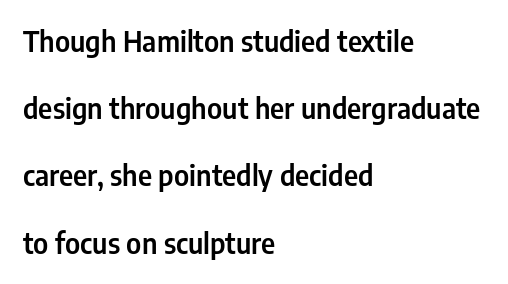
Does the leading feel generous? Absolutely, it's lavish. A bare baseline throughout the passage. The passage shown has conventional tracking throughout. Teacher's note: observe the even left margin — that is flush-left alignment. These lines are composed in type without serifs.
